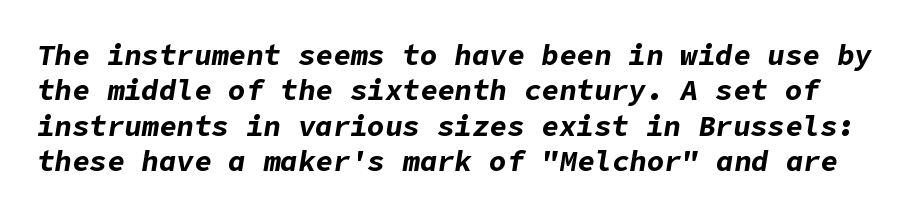
Q: Is the text bold? A: Yes.
Q: Is the text italic (slanted)? A: Yes, it leans right by about 9 degrees.
Q: Is the text underlined? A: No.
Q: Is the spacing between letters normal or unusually wide? A: Normal.
Q: Width (condensed, normal, or wide)? A: Normal.
Q: Stroke contrast? A: Low.
Q: x-height? A: Medium.
